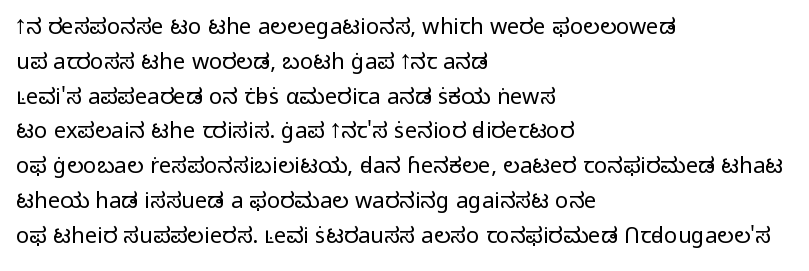
All the whitespace from short lines collects on the right. No extra tracking has been applied to these lines. Characters remain perfectly vertical along every line. The space beneath each line is pristine and unruled. Vertical stems look standard width or narrower in stroke.
